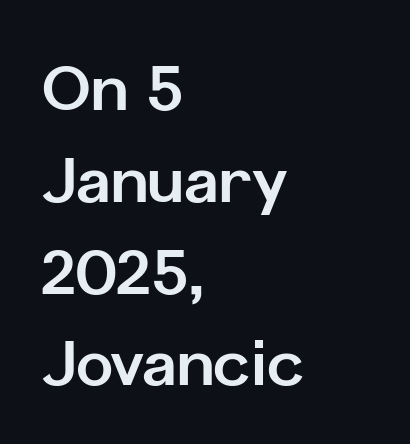
{"serif": "no", "italic": "no", "bold": "yes", "weight": "bold", "width": "normal", "stroke_contrast": "low", "x_height": "medium", "monospaced": "no", "underline": "no", "align": "left", "line_spacing": "normal", "line_spacing_ratio": 1.48, "letter_spacing": "normal", "letter_spacing_em": 0.0, "glyph_px": 62}
